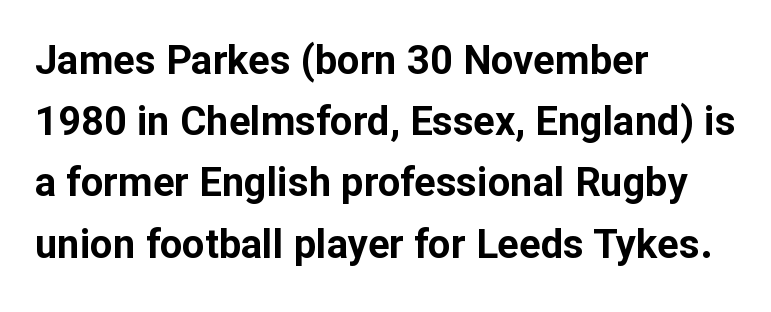
Q: Is the text bold? A: Yes.
Q: Is the text italic (slanted)? A: No, it is upright.
Q: Is the typeface a serif or a sans-serif typeface? A: Sans-serif.
Q: Is the text underlined? A: No.
Q: How is the paragraph aligned? A: Left-aligned.
Q: Is the spacing between letters normal or unusually wide? A: Normal.
Q: Is the spacing between lines tight, normal or loose? A: Normal.
Q: Width (condensed, normal, or wide)? A: Normal.
Q: Stroke contrast? A: Low.
Q: x-height? A: Medium.
Q: Monospaced? A: No.
